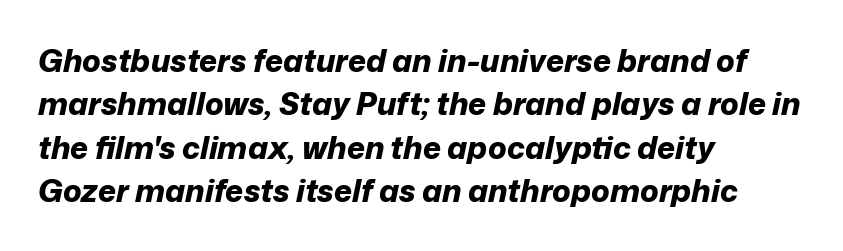
Heavy, bold letterforms. Glyph-to-glyph distance matches everyday printed text. Would a proofreader flag this as italicized? Yes. Note the varied advance widths — an 'i' is clearly narrower than an 'm'. The paragraph has a hard left edge and a soft right edge.
